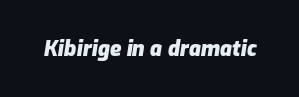
{"italic": "yes", "lean": "right", "slant_degrees": 9, "bold": "yes", "underline": "no", "letter_spacing": "normal", "letter_spacing_em": 0.0, "glyph_px": 21}
